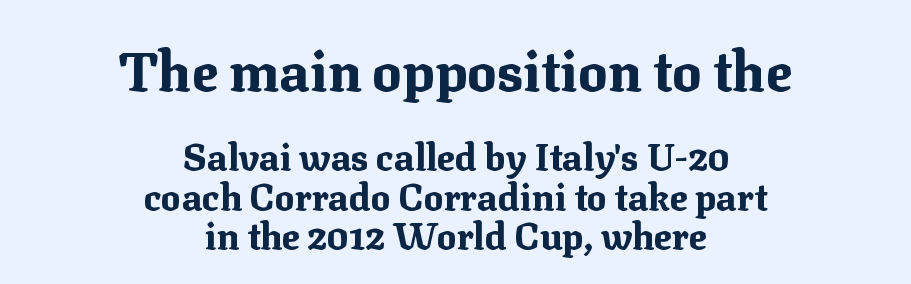
The letters sit at their default tracking, neither squeezed nor spread. Note: serifs present on the glyphs. These lines are rendered in a variable-pitch font. Decoration check: the copy has no underline. Bold? Absolutely — the strokes are thick and heavy.
